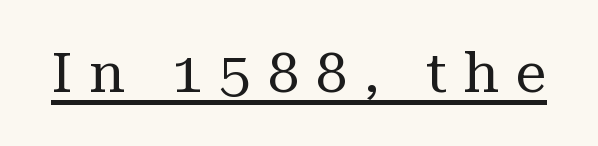
If you drew a line through each stem, it would be perfectly vertical. These lines are rendered in a variable-pitch font. This is underlined copy, the kind a proofreader might mark for attention. The type is letterspaced generously, with wide tracking. Ink coverage per letter is moderate at most. Does the type have serifs? Yes, each stem ends in a small foot.
